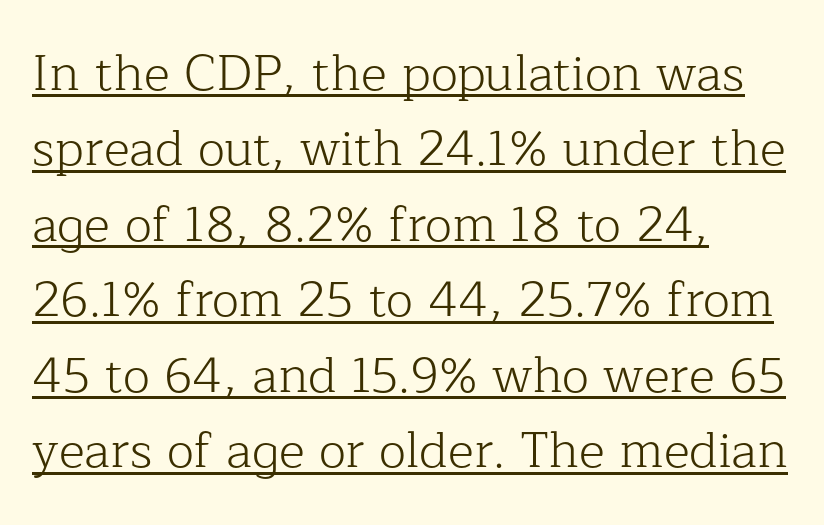
Q: Is the text bold? A: No.
Q: Is the text italic (slanted)? A: No, it is upright.
Q: Is the typeface a serif or a sans-serif typeface? A: Serif.
Q: Is the text underlined? A: Yes.
Q: How is the paragraph aligned? A: Left-aligned.
Q: Is the spacing between letters normal or unusually wide? A: Normal.
Q: Is the spacing between lines tight, normal or loose? A: Normal.
Q: Width (condensed, normal, or wide)? A: Normal.
Q: Stroke contrast? A: Low.
Q: x-height? A: Medium.
Q: Monospaced? A: No.
